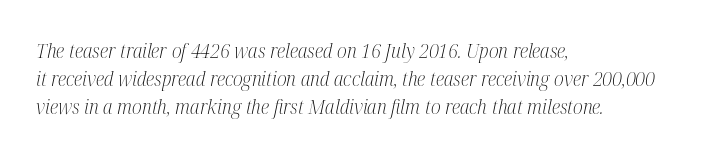
Q: Is the text bold? A: No.
Q: Is the text italic (slanted)? A: Yes, it leans right by about 12 degrees.
Q: Is the text underlined? A: No.
Q: How is the paragraph aligned? A: Left-aligned.
Q: Is the spacing between letters normal or unusually wide? A: Normal.
Q: Is the spacing between lines tight, normal or loose? A: Normal.
